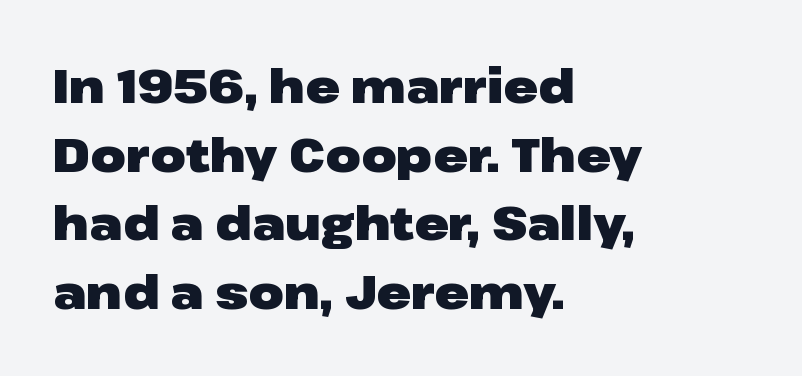
As a designer I'd log this as weight 700, bold. The lines sit at an ordinary, default distance from one another. A typesetter would mark this as roman, not italic. Layout note: lines flush left. Check where the strokes stop: nothing finishes them off — pure sans.
